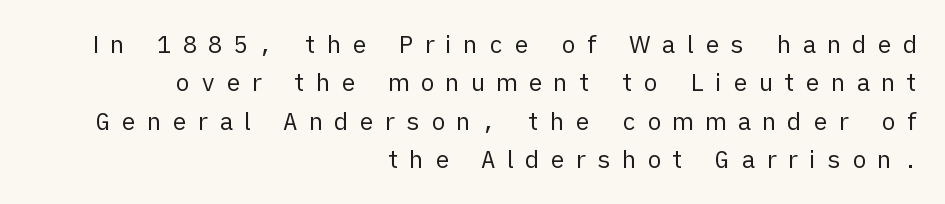
The image shows 24 px text type, upright; set right-aligned, normal line spacing (1.6x), unusually wide letter spacing (+0.45 em), not underlined.
